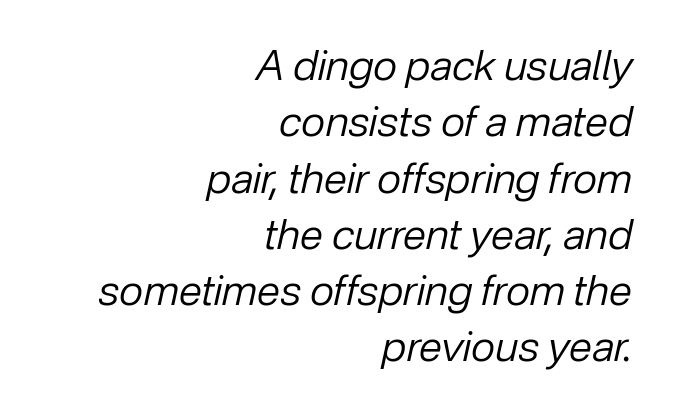
{"italic": "yes", "lean": "right", "slant_degrees": 12, "bold": "no", "weight": "regular", "width": "normal", "stroke_contrast": "low", "x_height": "medium", "monospaced": "no", "underline": "no", "align": "right", "line_spacing": "normal", "line_spacing_ratio": 1.34, "letter_spacing": "normal", "letter_spacing_em": 0.0, "glyph_px": 42}
